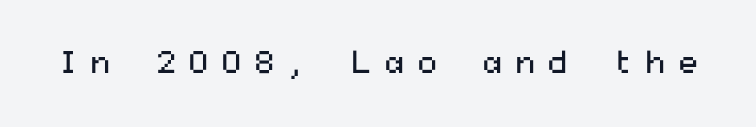
{"serif": "no", "italic": "no", "bold": "no", "weight": "regular", "width": "wide", "stroke_contrast": "medium", "x_height": "medium", "underline": "no", "letter_spacing": "wide", "letter_spacing_em": 0.32, "glyph_px": 32}
